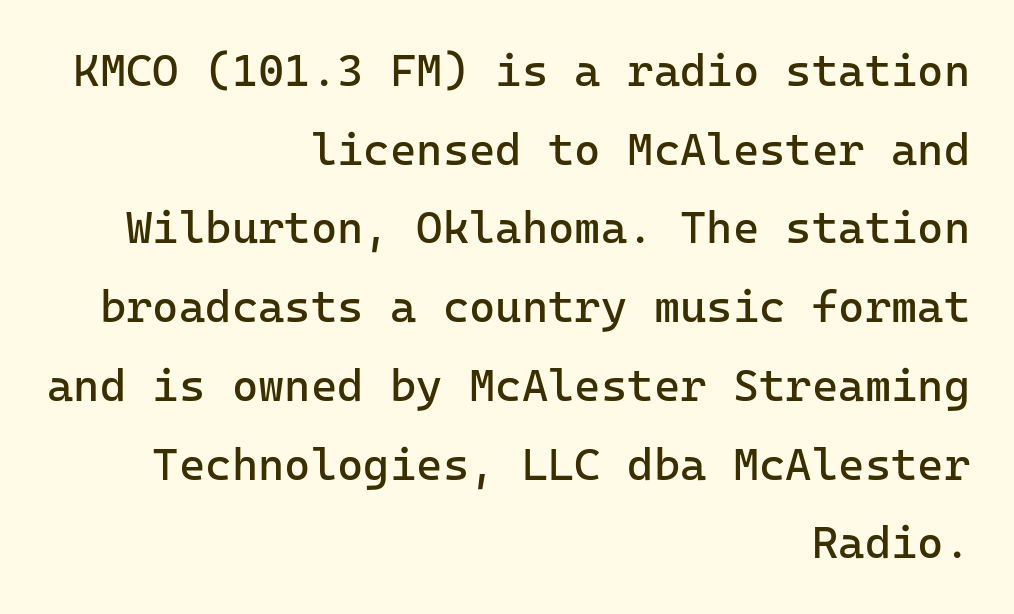
Q: Is the text bold? A: No.
Q: Is the text italic (slanted)? A: No, it is upright.
Q: Is the typeface a serif or a sans-serif typeface? A: Sans-serif.
Q: Is the text underlined? A: No.
Q: How is the paragraph aligned? A: Right-aligned.
Q: Is the spacing between letters normal or unusually wide? A: Normal.
Q: Width (condensed, normal, or wide)? A: Normal.
Q: Stroke contrast? A: Low.
Q: x-height? A: Medium.
Q: Monospaced? A: Yes.
